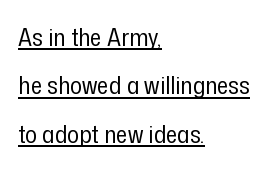
{"italic": "no", "bold": "no", "underline": "yes", "align": "left", "line_spacing": "loose", "line_spacing_ratio": 1.94, "letter_spacing": "normal", "letter_spacing_em": 0.0, "glyph_px": 25}
